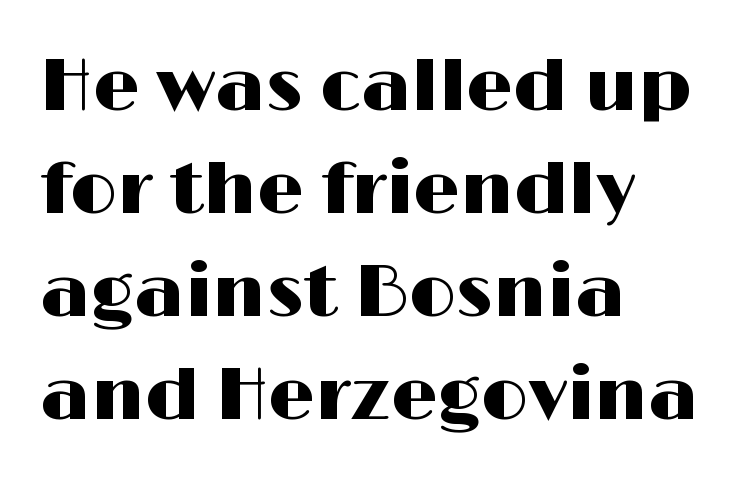
Q: Is the text italic (slanted)? A: No, it is upright.
Q: Is the typeface a serif or a sans-serif typeface? A: Sans-serif.
Q: Is the text underlined? A: No.
Q: How is the paragraph aligned? A: Left-aligned.
Q: Is the spacing between letters normal or unusually wide? A: Normal.
Q: Is the spacing between lines tight, normal or loose? A: Normal.
Q: Width (condensed, normal, or wide)? A: Wide.
Q: Stroke contrast? A: High.
Q: x-height? A: Medium.
Q: Monospaced? A: No.
